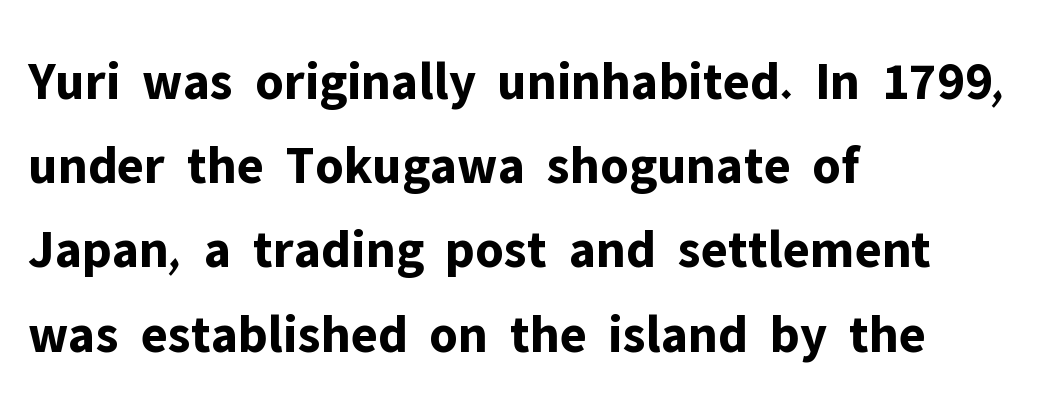
{"serif": "no", "italic": "no", "bold": "yes", "weight": "bold", "width": "normal", "stroke_contrast": "low", "x_height": "medium", "monospaced": "no", "underline": "no", "align": "left", "line_spacing": "normal", "line_spacing_ratio": 1.56, "letter_spacing": "normal", "letter_spacing_em": 0.0, "glyph_px": 54}
